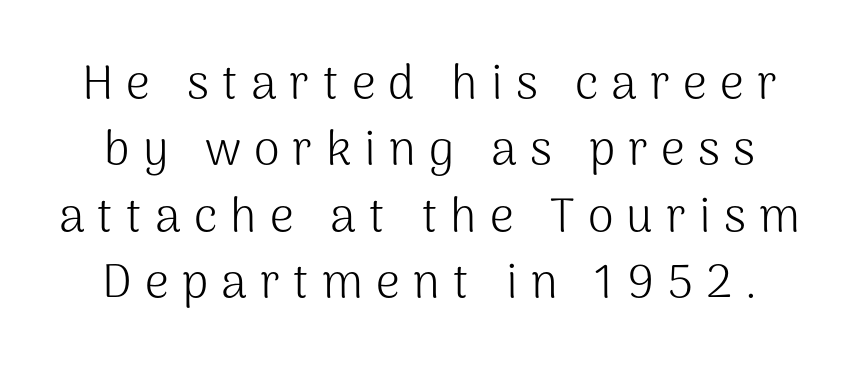
The image shows 47 px light sans-serif type, upright; set normal line spacing (1.41x), unusually wide letter spacing (+0.28 em), not underlined; medium stroke contrast and a medium x-height.
